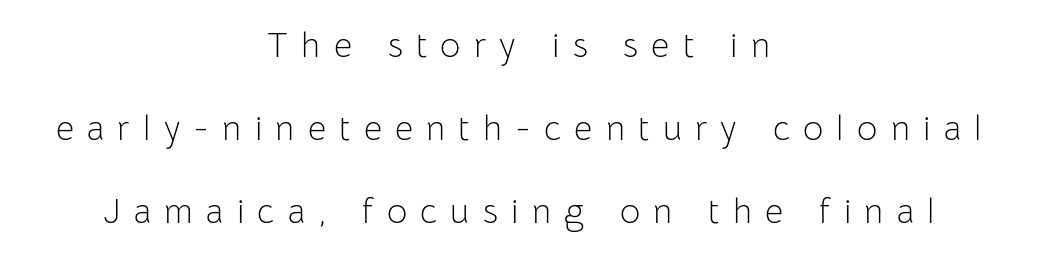
Q: Is the text bold? A: No.
Q: Is the text italic (slanted)? A: No, it is upright.
Q: Is the typeface a serif or a sans-serif typeface? A: Sans-serif.
Q: Is the text underlined? A: No.
Q: How is the paragraph aligned? A: Centered.
Q: Is the spacing between letters normal or unusually wide? A: Unusually wide.
Q: Is the spacing between lines tight, normal or loose? A: Loose.
Q: Width (condensed, normal, or wide)? A: Normal.
Q: Stroke contrast? A: Low.
Q: x-height? A: Medium.
Q: Monospaced? A: No.
